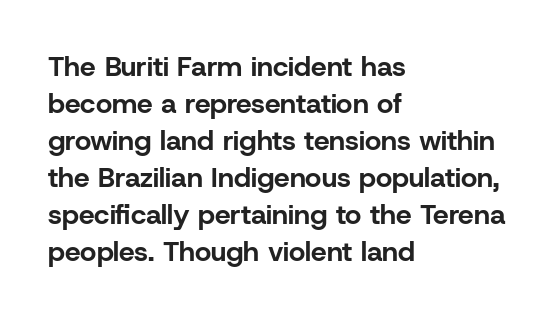
The image shows 28 px bold sans-serif type, upright; set left-aligned, normal line spacing (1.32x), normal letter spacing, not underlined; low stroke contrast and a medium x-height.
